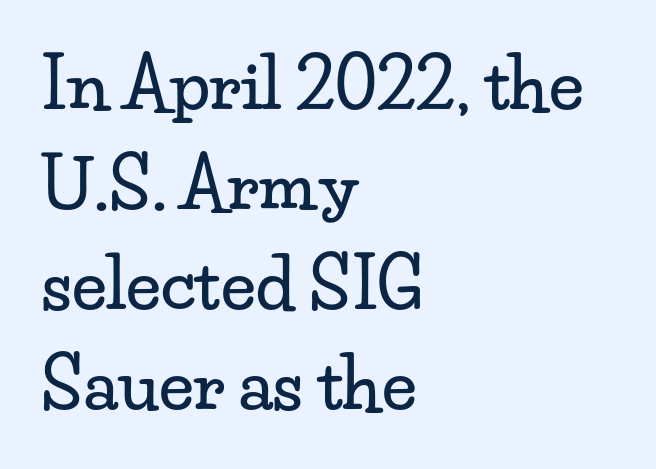
The image shows 69 px wide serif type, upright; set left-aligned, normal line spacing (1.45x), normal letter spacing, not underlined; low stroke contrast and a small x-height.
